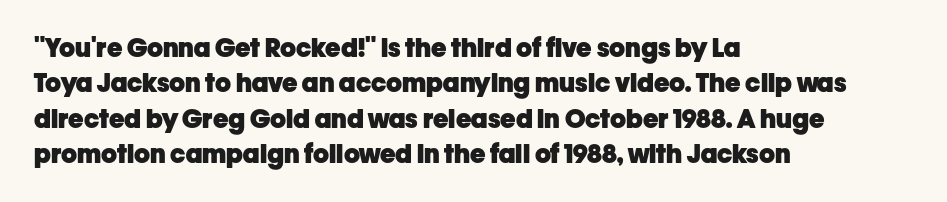
The image shows 26 px bold type, upright; set left-aligned, normal line spacing (1.36x), normal letter spacing, not underlined.
